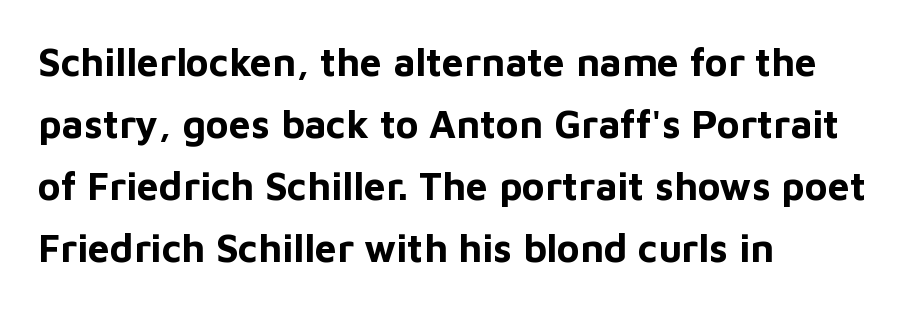
The image shows 39 px bold sans-serif type, upright; set left-aligned, normal line spacing (1.59x), normal letter spacing, not underlined; low stroke contrast and a medium x-height.
